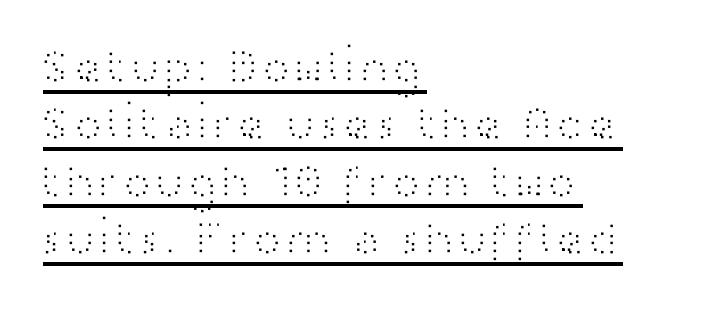
{"serif": "no", "italic": "no", "bold": "no", "weight": "light", "width": "wide", "stroke_contrast": "high", "x_height": "medium", "monospaced": "no", "underline": "yes", "align": "left", "line_spacing_ratio": 1.17, "letter_spacing": "normal", "letter_spacing_em": 0.0, "glyph_px": 49}
